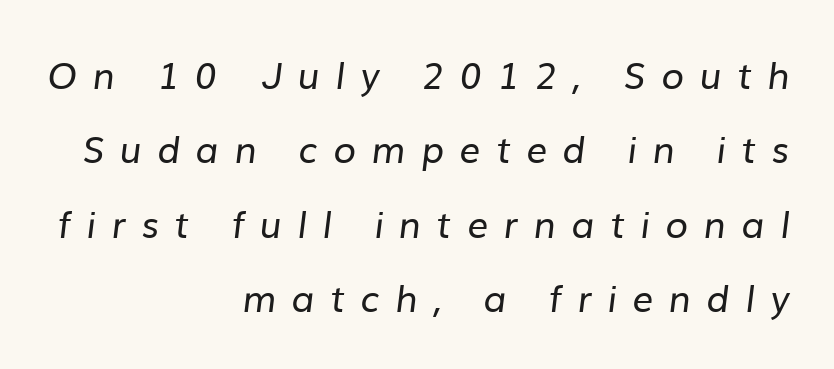
Does extra space separate the letters? Yes, quite a lot of it. The face used here is proportionally spaced, like ordinary book or web type. Is there much room between lines? Yes — plenty of vertical air separates them. Weight: in the light-to-regular range. The face used here is a sans, in the tradition of grotesques and geometrics. Leftover space on each line is placed entirely before the opening word.
